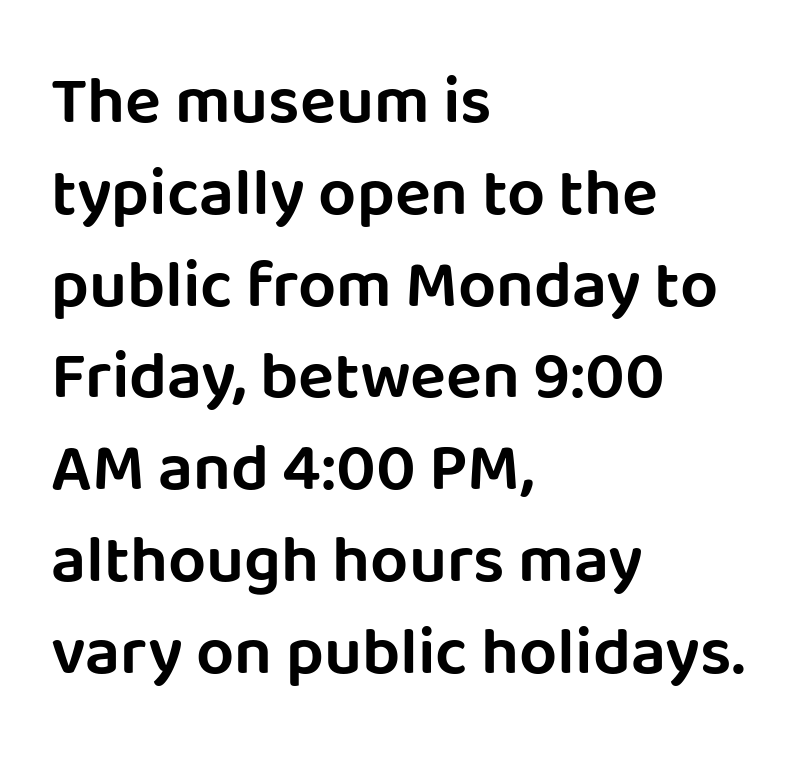
{"serif": "no", "italic": "no", "width": "normal", "stroke_contrast": "low", "x_height": "large", "monospaced": "no", "underline": "no", "align": "left", "line_spacing": "normal", "line_spacing_ratio": 1.37, "letter_spacing": "normal", "letter_spacing_em": 0.0, "glyph_px": 67}
